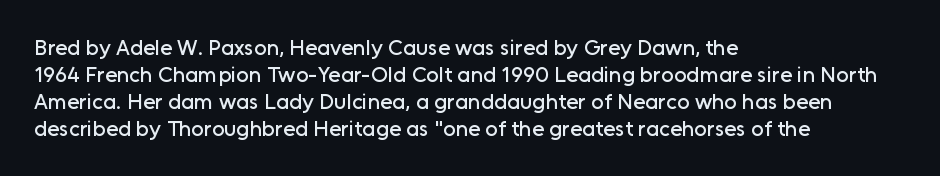
{"italic": "no", "underline": "no", "align": "left", "line_spacing_ratio": 1.22, "letter_spacing": "normal", "letter_spacing_em": 0.0, "glyph_px": 22}
